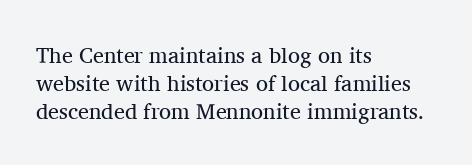
{"italic": "no", "bold": "no", "underline": "no", "align": "left", "line_spacing": "normal", "line_spacing_ratio": 1.27, "letter_spacing": "normal", "letter_spacing_em": 0.0, "glyph_px": 22}
